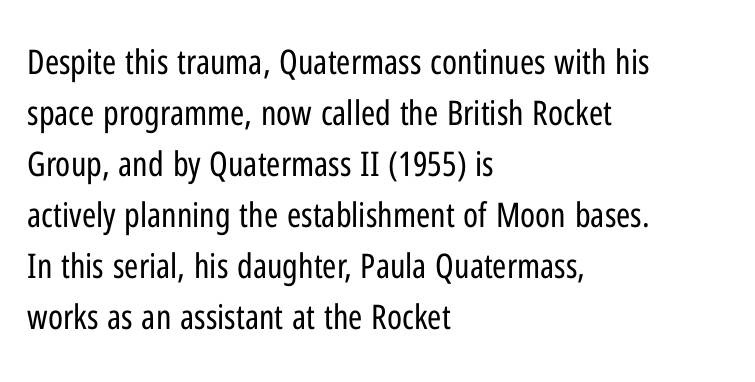
Compared with typical paragraphs, the rows here are spaced about the same. The strokes carry an ordinary text weight at most. Vertical strokes here are truly vertical. The typeface chosen for these lines omits serifs. Underlining? Definitely not there. The letters advance in unequal steps, a hallmark of proportional type.
